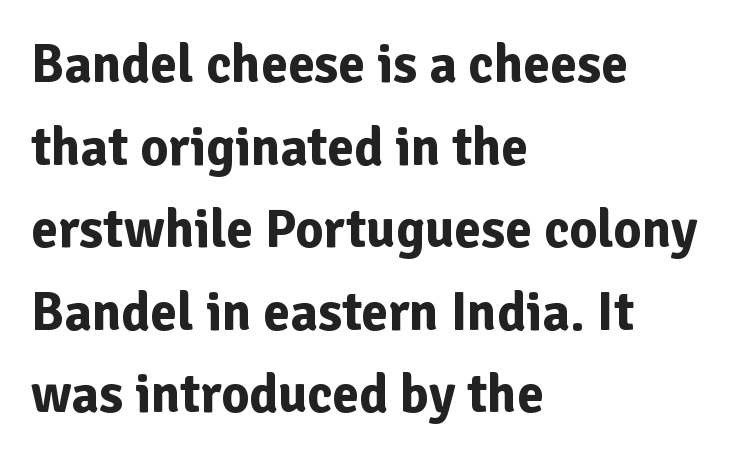
{"serif": "no", "italic": "no", "bold": "yes", "weight": "bold", "width": "normal", "stroke_contrast": "low", "x_height": "medium", "monospaced": "no", "underline": "no", "align": "left", "line_spacing": "normal", "line_spacing_ratio": 1.53, "letter_spacing": "normal", "letter_spacing_em": 0.0, "glyph_px": 54}
